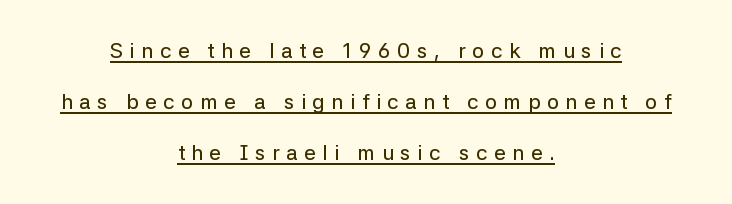
{"italic": "no", "underline": "yes", "align": "center", "line_spacing": "loose", "line_spacing_ratio": 2.42, "letter_spacing": "wide", "letter_spacing_em": 0.31, "glyph_px": 21}
